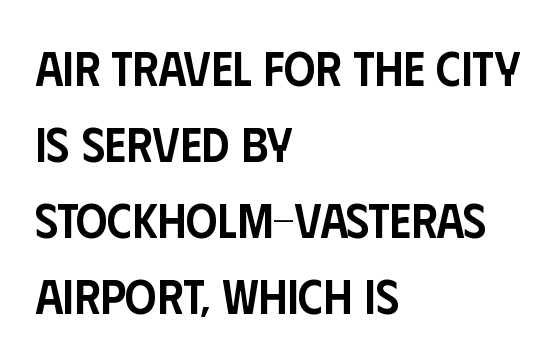
The image shows 49 px semibold, condensed sans-serif type, upright; set left-aligned, normal line spacing (1.55x), normal letter spacing, not underlined; low stroke contrast and a large x-height.
